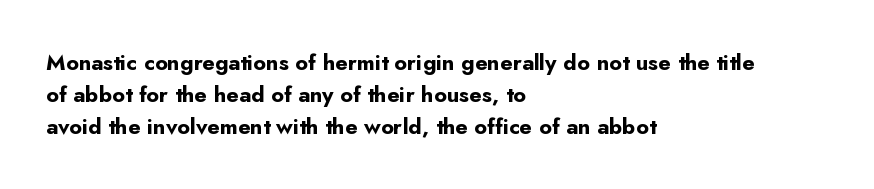
Students, observe: this is what conventionally led text looks like. Ascenders rise straight up at ninety degrees. Pretty heavy lettering here — definitely bold. The words here are not underlined.
